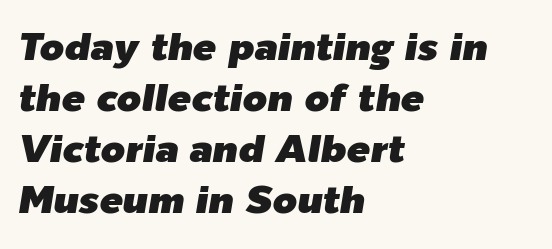
The image shows 39 px text type, italic (leaning right); set left-aligned, normal line spacing (1.31x), normal letter spacing, not underlined; low stroke contrast and a medium x-height.
